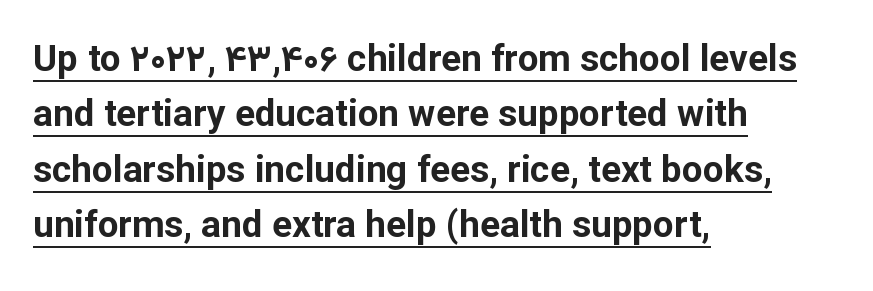
The image shows 37 px bold sans-serif type, upright; set left-aligned, normal line spacing (1.5x), normal letter spacing, underlined; low stroke contrast and a medium x-height.
